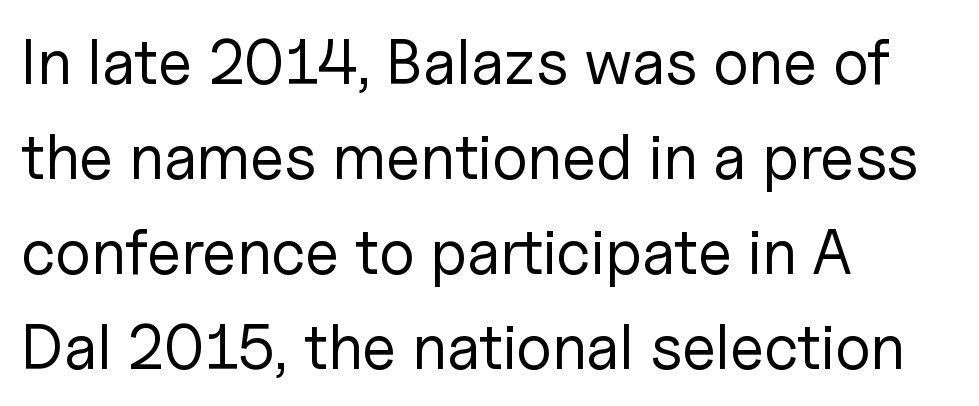
Horizontally, the lines are justified to the leading edge only. Looks like regular typesetting: each glyph gets only the width it needs. The rows are spaced the way most documents space them. Is this a sans? Yes — the strokes have no serifs.
